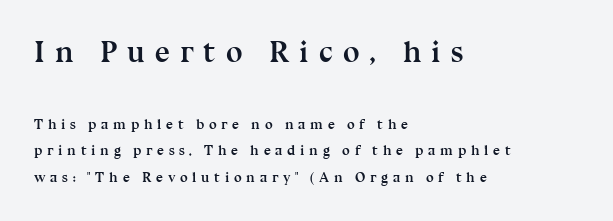
The image shows 30 px semibold serif type, upright; set left-aligned, loose line spacing (1.92x), unusually wide letter spacing (+0.33 em), not underlined; the first (top) block is 2.14x larger; medium stroke contrast and a medium x-height.
